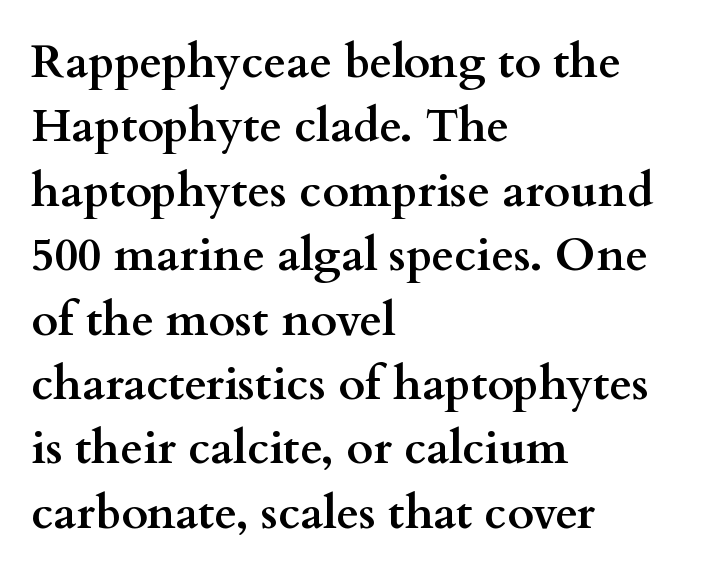
Type without underlining. Note: serifs present on the glyphs. The lines in this sample share a left origin and differ only in where they stop. This sample has the flowing, uneven cadence of proportional lettering. The lettering stays uniformly vertical, giving the passage a roman look. How would I describe the line gaps? Plain and ordinary.
